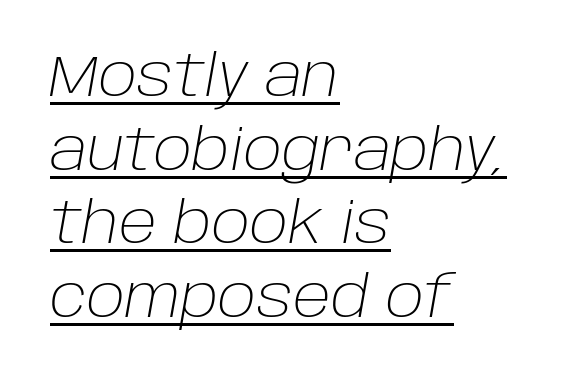
The image shows 57 px light type, italic (leaning right); set left-aligned, normal line spacing (1.29x), normal letter spacing, underlined; low stroke contrast and a large x-height.
